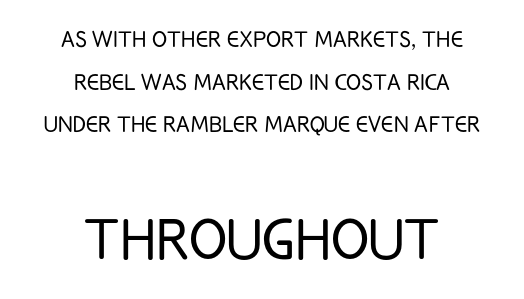
{"serif": "no", "italic": "no", "bold": "no", "weight": "light", "width": "condensed", "stroke_contrast": "low", "x_height": "large", "monospaced": "no", "underline": "no", "align": "center", "line_spacing": "normal", "line_spacing_ratio": 1.52, "letter_spacing": "normal", "letter_spacing_em": 0.0, "larger_block": "second", "size_ratio": 2.54, "glyph_px": 71}
